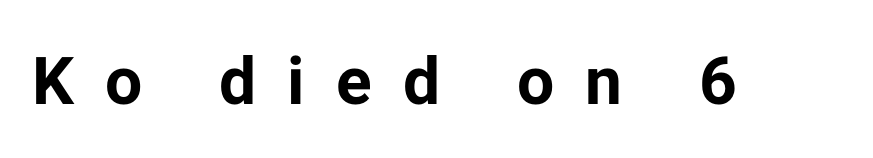
Note: no serifs on the glyphs. Varying glyph widths throughout — classic text-font behaviour. Someone cranked the tracking dial way up on this one. This is the regular roman posture of the typeface.
